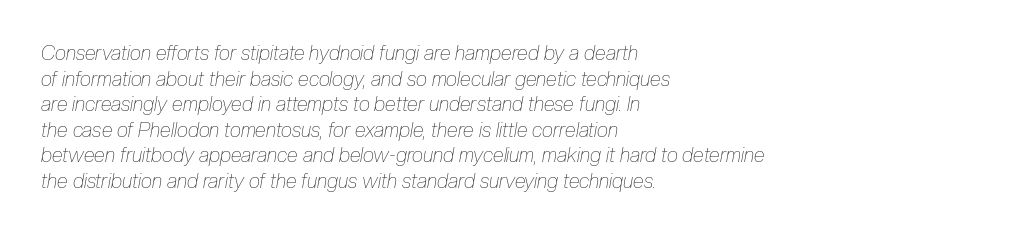
A typesetter would call this zero additional tracking. Leading matches the norm, producing a regular column. This sample is left-justified, so line endings fall wherever the words run out. Type without underlining. The font is comparable to plain body text, perhaps lighter.
